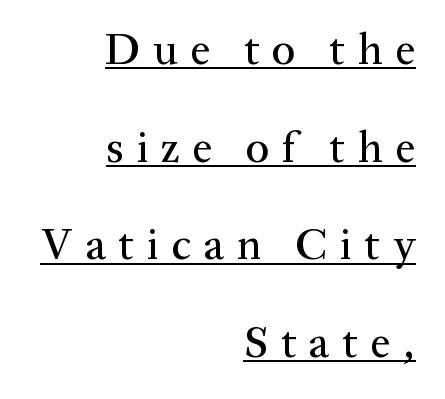
This sample is right-justified, so line beginnings fall wherever the words allow. The font's upright variant was chosen for this text. Varying glyph widths throughout — classic text-font behaviour. Yep, those are serifs on the letters. Compared with undecorated copy, this sample adds a rule below the words. Look at the tracking — it's clearly loosened, letters drifting apart.
